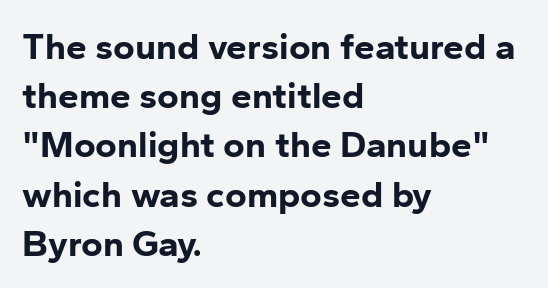
Q: Is the text bold? A: Yes.
Q: Is the text italic (slanted)? A: No, it is upright.
Q: Is the typeface a serif or a sans-serif typeface? A: Sans-serif.
Q: Is the text underlined? A: No.
Q: How is the paragraph aligned? A: Left-aligned.
Q: Is the spacing between letters normal or unusually wide? A: Normal.
Q: Is the spacing between lines tight, normal or loose? A: Normal.
Q: Width (condensed, normal, or wide)? A: Normal.
Q: Stroke contrast? A: Low.
Q: x-height? A: Medium.
Q: Monospaced? A: No.
